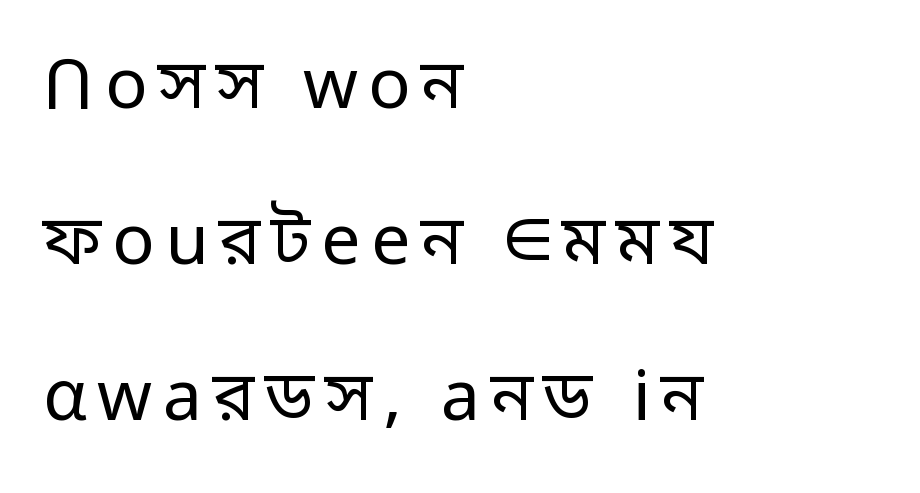
Q: Is the text bold? A: No.
Q: Is the text italic (slanted)? A: No, it is upright.
Q: Is the typeface a serif or a sans-serif typeface? A: Sans-serif.
Q: Is the text underlined? A: No.
Q: How is the paragraph aligned? A: Left-aligned.
Q: Is the spacing between lines tight, normal or loose? A: Loose.
Q: Width (condensed, normal, or wide)? A: Normal.
Q: Stroke contrast? A: Low.
Q: x-height? A: Medium.
Q: Monospaced? A: No.
